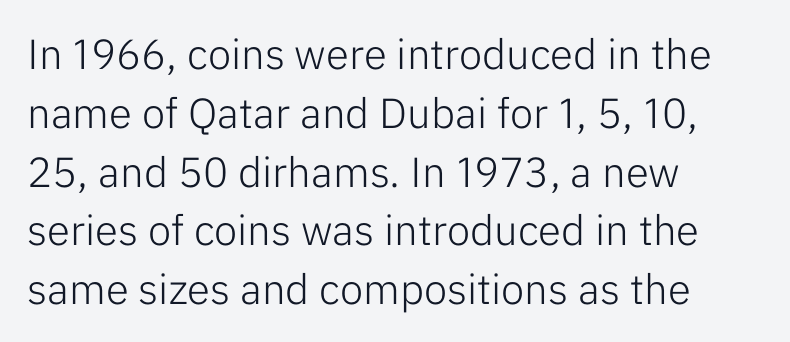
The image shows 42 px light sans-serif type, upright; set left-aligned, normal line spacing (1.4x), normal letter spacing, not underlined; low stroke contrast and a medium x-height.
